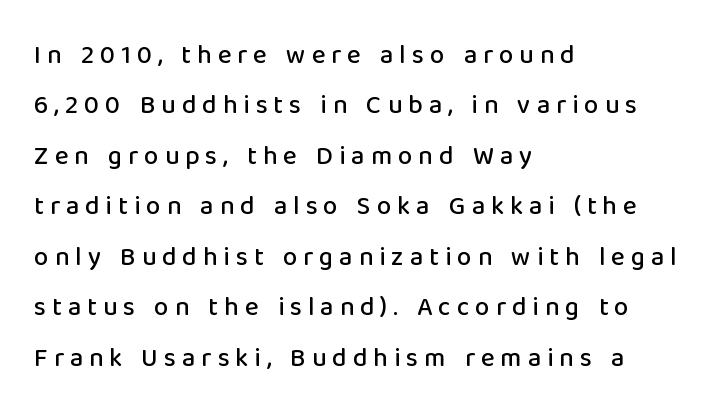
The image shows 26 px text type, upright; set left-aligned, loose line spacing (1.94x), unusually wide letter spacing (+0.23 em), not underlined.
